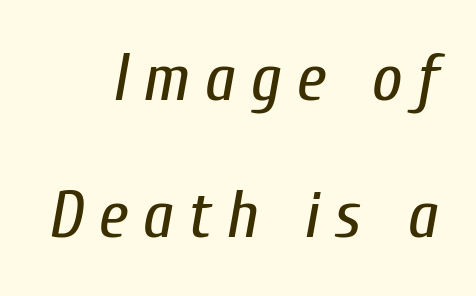
{"italic": "yes", "lean": "right", "slant_degrees": 10, "bold": "no", "weight": "regular", "width": "condensed", "stroke_contrast": "low", "x_height": "medium", "monospaced": "no", "underline": "no", "align": "right", "line_spacing": "loose", "line_spacing_ratio": 2.05, "letter_spacing": "wide", "letter_spacing_em": 0.22, "glyph_px": 67}
